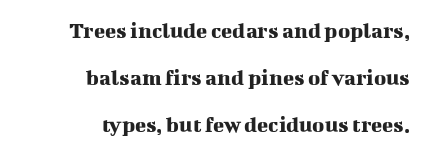
This sample uses plain, unmodified letter spacing. Interline gaps are noticeably wide in this sample. The lines are quadded right. Any mark beneath the type? The region is blank. The letters stand upright; this is a roman face.
